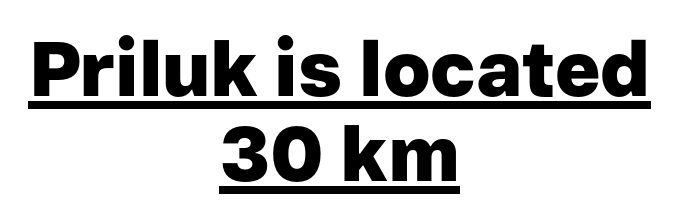
In terms of letterspacing, this is plain default setting. Think of a printed novel: that variable character pitch is what you see here. The paragraph has two soft edges and a firm central axis. The font is running at its bold setting. Reading down the column, the eye jumps only a short way to each next line.
